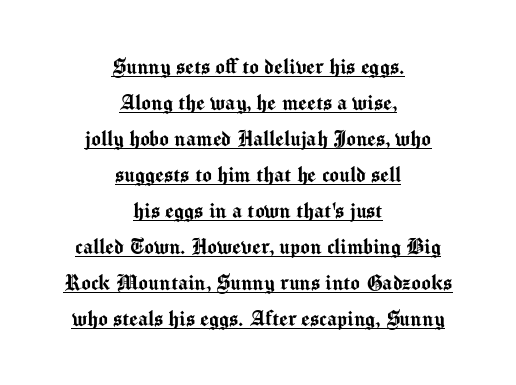
Q: Is the text italic (slanted)? A: No, it is upright.
Q: Is the text underlined? A: Yes.
Q: How is the paragraph aligned? A: Centered.
Q: Is the spacing between letters normal or unusually wide? A: Normal.
Q: Is the spacing between lines tight, normal or loose? A: Normal.
